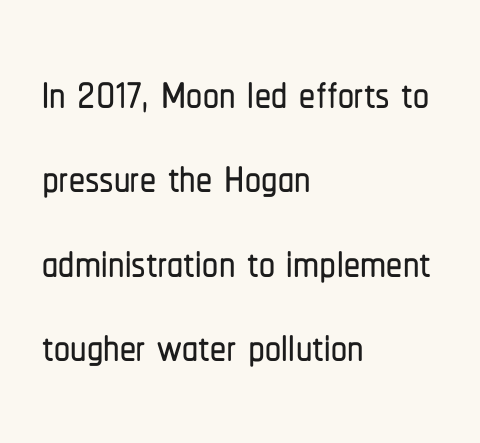
All the whitespace from short lines collects on the right. Words float on clear page, feet unadorned. This sample has the flowing, uneven cadence of proportional lettering. Tracking here is standard; glyphs follow each other at the usual distance. The characters display no serif detailing; their extremities are plain. The letters stand upright; this is a roman face.
